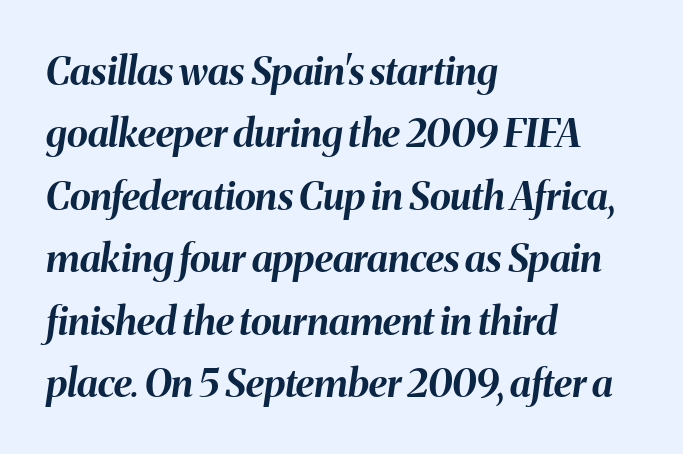
Yep, that's italic — everything's leaning. Compared with typical body copy, the letter spacing here is the same. Notice how the passage keeps a crisp vertical edge on the left only. Heft: maximum for text — a bold. Has an underline been added? It has not.
